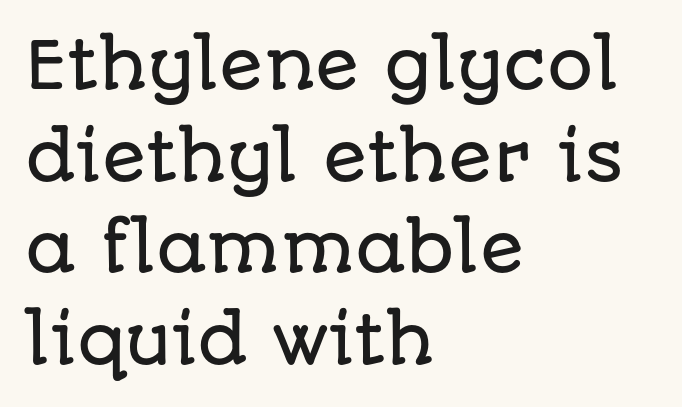
Q: Is the text italic (slanted)? A: No, it is upright.
Q: Is the typeface a serif or a sans-serif typeface? A: Sans-serif.
Q: Is the text underlined? A: No.
Q: How is the paragraph aligned? A: Left-aligned.
Q: Is the spacing between letters normal or unusually wide? A: Normal.
Q: Is the spacing between lines tight, normal or loose? A: Normal.
Q: Width (condensed, normal, or wide)? A: Normal.
Q: Stroke contrast? A: Low.
Q: x-height? A: Large.
Q: Monospaced? A: No.
